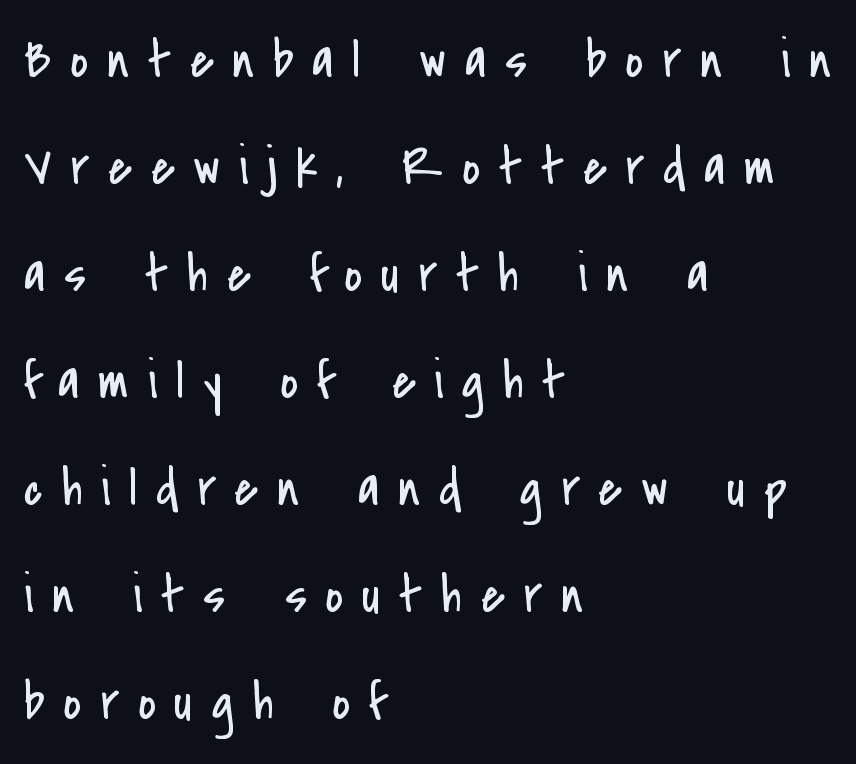
Q: Is the text bold? A: No.
Q: Is the text italic (slanted)? A: No, it is upright.
Q: Is the typeface a serif or a sans-serif typeface? A: Sans-serif.
Q: Is the text underlined? A: No.
Q: How is the paragraph aligned? A: Left-aligned.
Q: Is the spacing between letters normal or unusually wide? A: Unusually wide.
Q: Is the spacing between lines tight, normal or loose? A: Loose.
Q: Width (condensed, normal, or wide)? A: Condensed.
Q: Stroke contrast? A: Low.
Q: x-height? A: Small.
Q: Monospaced? A: No.
